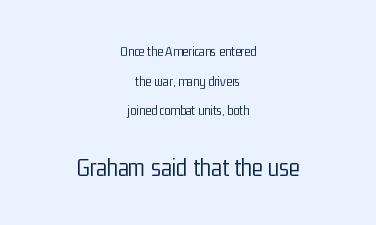
{"italic": "no", "bold": "no", "underline": "no", "align": "center", "line_spacing": "loose", "line_spacing_ratio": 2.12, "letter_spacing": "normal", "letter_spacing_em": 0.0, "larger_block": "second", "size_ratio": 1.86, "glyph_px": 26}
